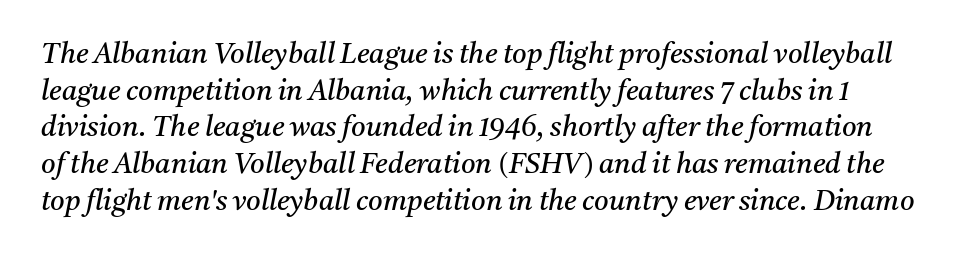
Q: Is the text bold? A: No.
Q: Is the text italic (slanted)? A: Yes, it leans right by about 11 degrees.
Q: Is the typeface a serif or a sans-serif typeface? A: Serif.
Q: Is the text underlined? A: No.
Q: Is the spacing between letters normal or unusually wide? A: Normal.
Q: Is the spacing between lines tight, normal or loose? A: Normal.
Q: Width (condensed, normal, or wide)? A: Normal.
Q: Stroke contrast? A: Medium.
Q: x-height? A: Medium.
Q: Monospaced? A: No.
